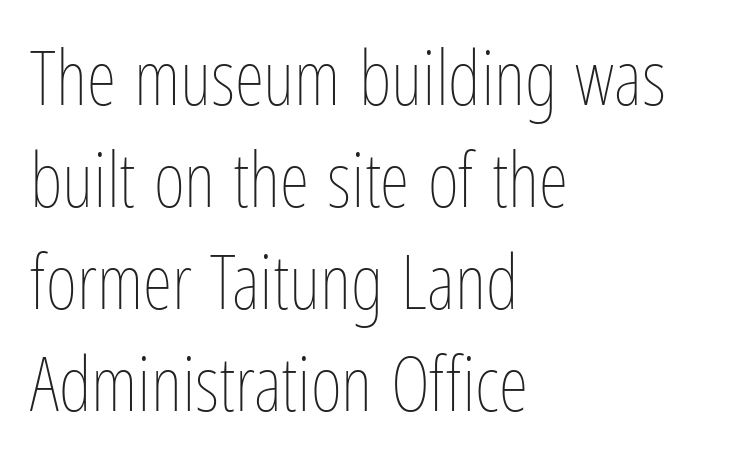
{"italic": "no", "bold": "no", "weight": "thin", "width": "condensed", "stroke_contrast": "low", "x_height": "medium", "monospaced": "no", "underline": "no", "align": "left", "line_spacing": "normal", "line_spacing_ratio": 1.34, "letter_spacing": "normal", "letter_spacing_em": 0.0, "glyph_px": 76}
